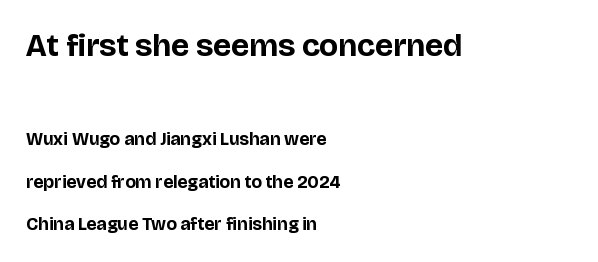
The lines are quadded left. I'd describe the lettering as bold — thick and assertive. A great deal of white space separates one row of letters from the next. Typographically, this falls in the sans-serif category. The face used here is proportionally spaced, like ordinary book or web type.
